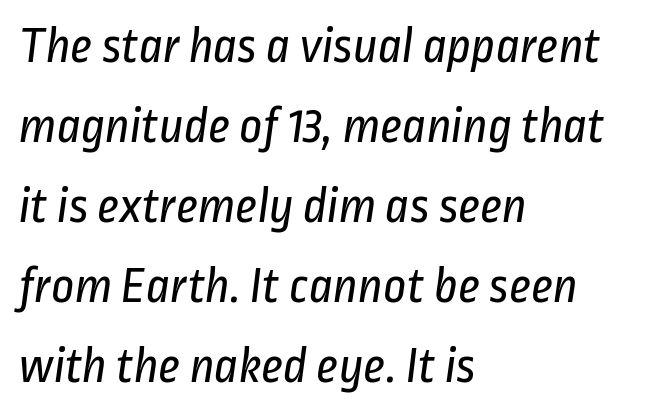
The image shows 51 px regular-weight, condensed sans-serif type; set left-aligned, normal line spacing (1.57x), normal letter spacing, not underlined; low stroke contrast and a medium x-height.
